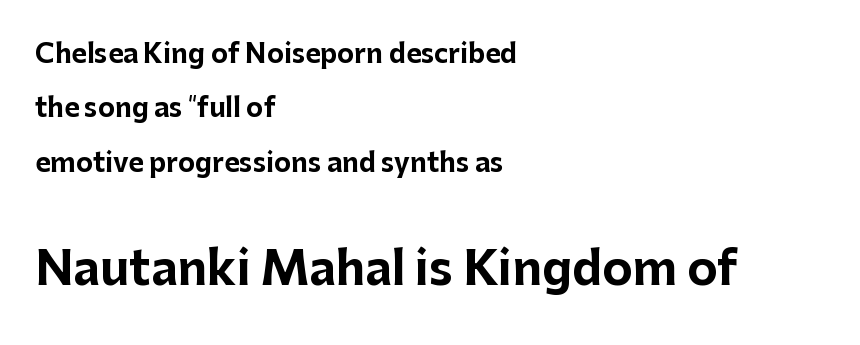
{"serif": "no", "italic": "no", "bold": "yes", "weight": "bold", "width": "normal", "stroke_contrast": "low", "x_height": "medium", "monospaced": "no", "underline": "no", "align": "left", "line_spacing": "loose", "line_spacing_ratio": 2.09, "letter_spacing": "normal", "letter_spacing_em": 0.0, "larger_block": "second", "size_ratio": 1.77, "glyph_px": 46}
